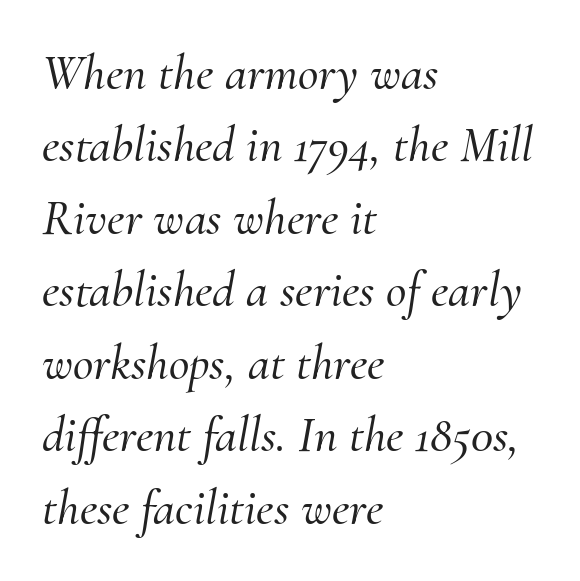
The image shows 50 px serif type, italic (leaning right); set left-aligned, normal line spacing (1.45x), normal letter spacing, not underlined; medium stroke contrast and a small x-height.
